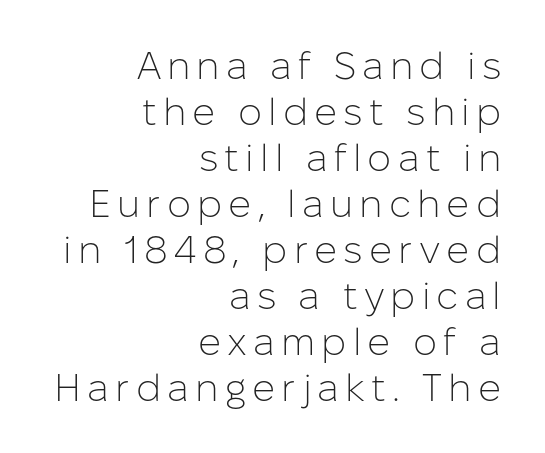
{"serif": "no", "italic": "no", "bold": "no", "weight": "light", "width": "normal", "stroke_contrast": "low", "x_height": "medium", "monospaced": "no", "underline": "no", "align": "right", "line_spacing_ratio": 1.21, "glyph_px": 38}
